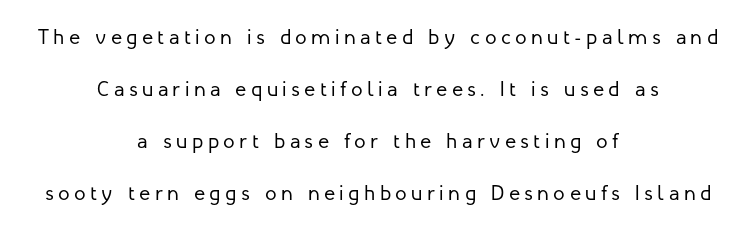
The image shows 21 px text type, upright; set centered, loose line spacing (2.48x), unusually wide letter spacing (+0.21 em), not underlined.
